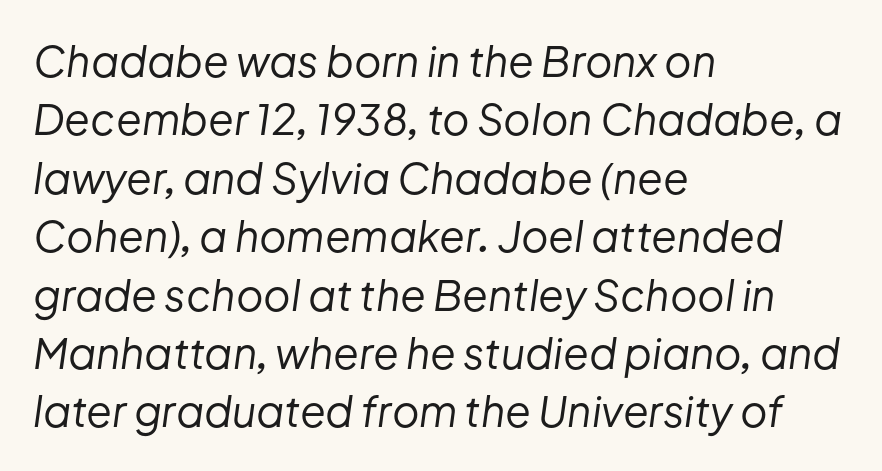
{"italic": "yes", "lean": "right", "slant_degrees": 8, "bold": "no", "weight": "regular", "width": "normal", "stroke_contrast": "low", "x_height": "medium", "monospaced": "no", "underline": "no", "align": "left", "line_spacing": "normal", "line_spacing_ratio": 1.39, "letter_spacing": "normal", "letter_spacing_em": 0.0, "glyph_px": 42}
